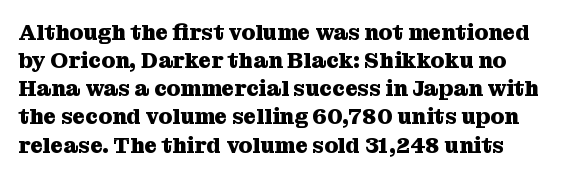
Pretty heavy lettering here — definitely bold. Check under the words: just untouched page. It's the straight-up-and-down kind of type. The gaps between neighbouring characters are ordinary and unremarkable. Line spacing here is normal.
